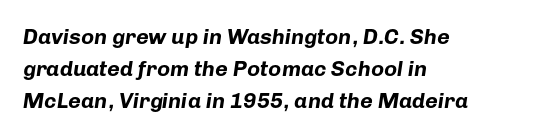
{"italic": "yes", "lean": "right", "slant_degrees": 8, "bold": "yes", "underline": "no", "align": "left", "line_spacing": "normal", "line_spacing_ratio": 1.46, "letter_spacing": "normal", "letter_spacing_em": 0.0, "glyph_px": 22}
